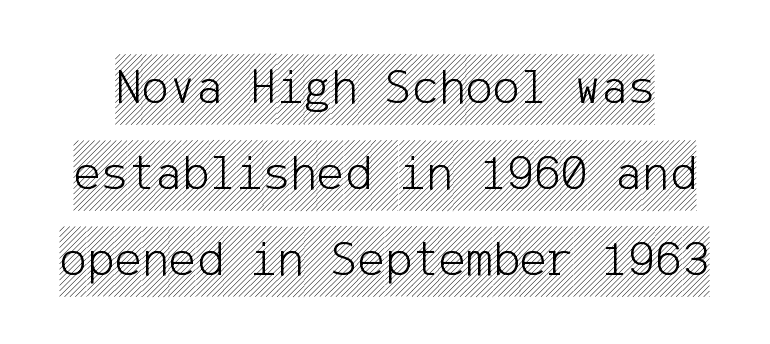
When letters stand straight like this, we call the style roman or upright. The line texture is even and compact thanks to regular tracking. A typesetter would call this leading conventional body-copy spacing. Decoration check: the copy has no underline.
